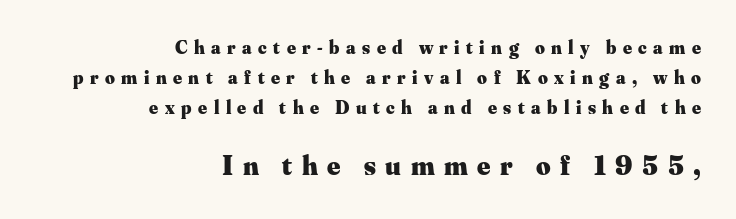
{"serif": "yes", "italic": "no", "bold": "yes", "weight": "heavy", "width": "normal", "stroke_contrast": "medium", "x_height": "small", "monospaced": "no", "underline": "no", "align": "right", "line_spacing": "normal", "line_spacing_ratio": 1.58, "letter_spacing": "wide", "letter_spacing_em": 0.34, "larger_block": "second", "size_ratio": 1.47, "glyph_px": 28}
